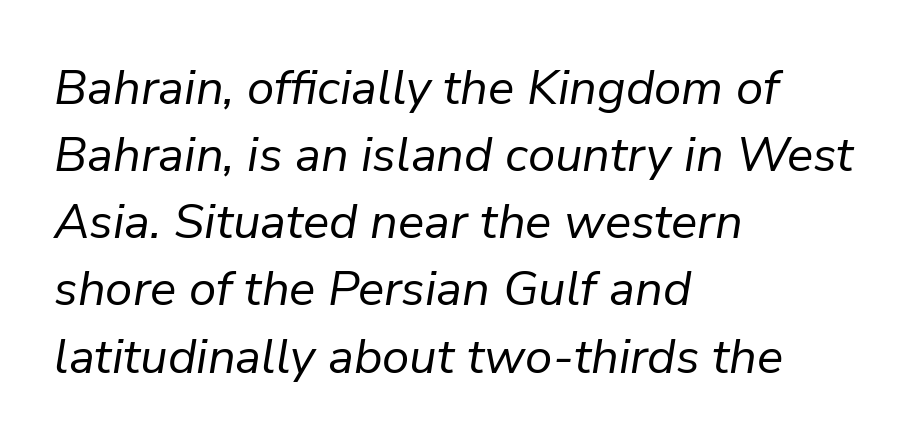
The image shows 49 px regular-weight type, italic (leaning right); set left-aligned, normal line spacing (1.37x), normal letter spacing, not underlined; low stroke contrast and a medium x-height.
